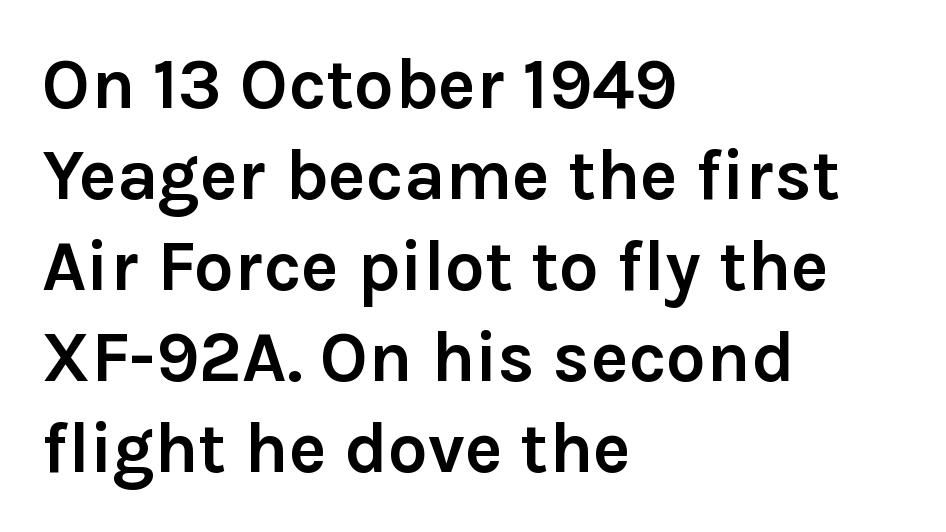
{"serif": "no", "italic": "no", "bold": "yes", "weight": "semibold", "width": "normal", "stroke_contrast": "low", "x_height": "medium", "monospaced": "no", "underline": "no", "align": "left", "line_spacing": "normal", "line_spacing_ratio": 1.28, "letter_spacing": "normal", "letter_spacing_em": 0.0, "glyph_px": 71}
